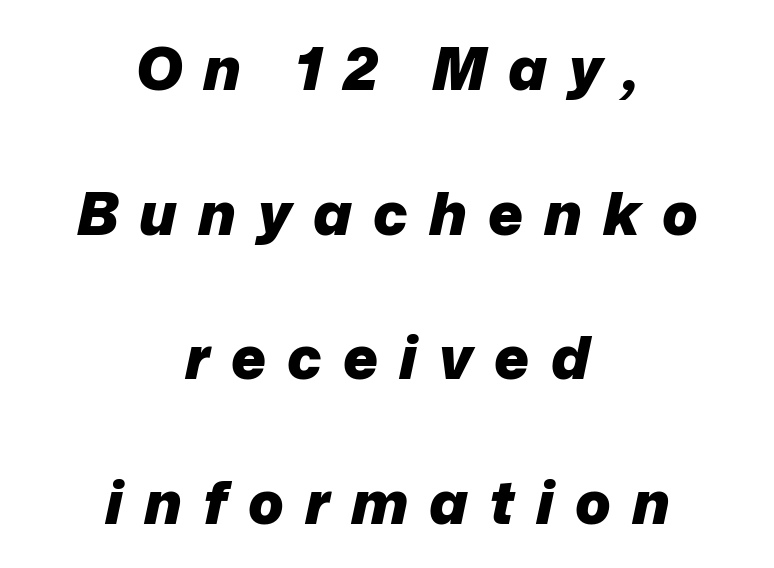
Q: Is the text bold? A: Yes.
Q: Is the text italic (slanted)? A: Yes, it leans right by about 12 degrees.
Q: Is the text underlined? A: No.
Q: How is the paragraph aligned? A: Centered.
Q: Is the spacing between letters normal or unusually wide? A: Unusually wide.
Q: Is the spacing between lines tight, normal or loose? A: Loose.
Q: Width (condensed, normal, or wide)? A: Normal.
Q: Stroke contrast? A: Low.
Q: x-height? A: Medium.
Q: Monospaced? A: No.
